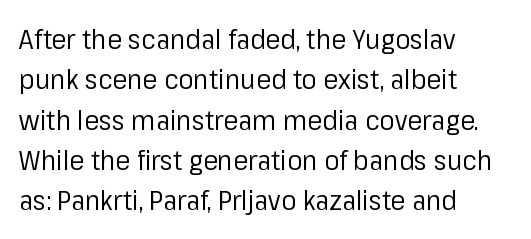
The image shows 28 px regular-weight sans-serif type, upright; set left-aligned, normal line spacing (1.44x), normal letter spacing, not underlined; low stroke contrast and a medium x-height.
